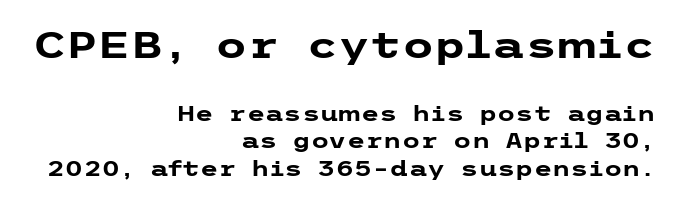
The image shows 37 px heavy, wide sans-serif type, upright; set right-aligned, normal line spacing (1.29x), normal letter spacing, not underlined; the first (top) block is 1.76x larger; low stroke contrast and a medium x-height.
